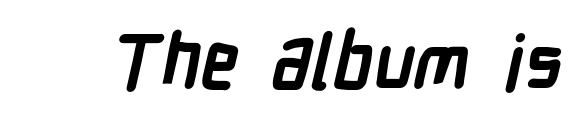
{"serif": "no", "bold": "yes", "weight": "semibold", "width": "condensed", "stroke_contrast": "low", "x_height": "medium", "monospaced": "no", "underline": "no", "letter_spacing": "normal", "letter_spacing_em": 0.0, "glyph_px": 75}
